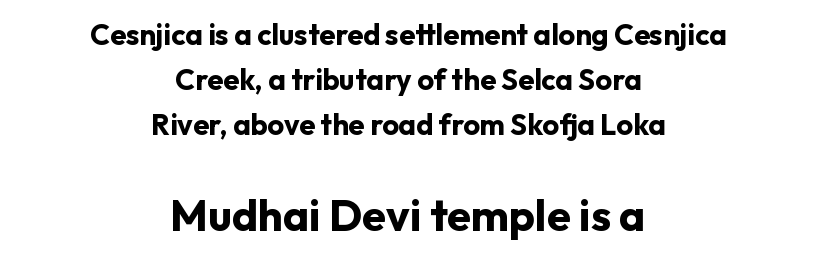
Q: Is the text bold? A: Yes.
Q: Is the text italic (slanted)? A: No, it is upright.
Q: Is the typeface a serif or a sans-serif typeface? A: Sans-serif.
Q: Is the text underlined? A: No.
Q: How is the paragraph aligned? A: Centered.
Q: Is the spacing between letters normal or unusually wide? A: Normal.
Q: Is the spacing between lines tight, normal or loose? A: Normal.
Q: Which block of text is set in a larger size, the first (top) or the second (bottom)? A: The second (bottom) one.
Q: Width (condensed, normal, or wide)? A: Normal.
Q: Stroke contrast? A: Low.
Q: x-height? A: Medium.
Q: Monospaced? A: No.
